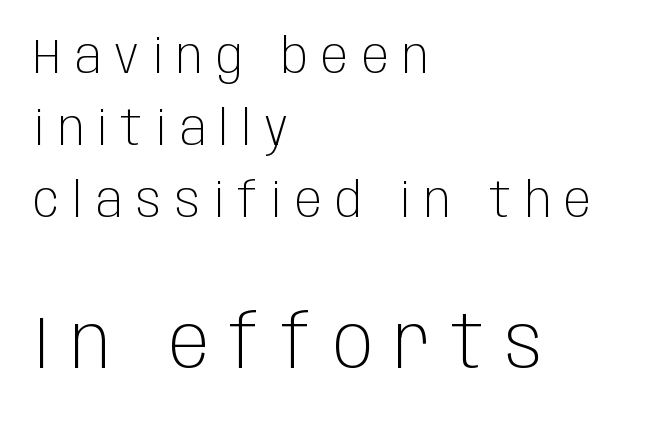
Q: Is the text bold? A: No.
Q: Is the text italic (slanted)? A: No, it is upright.
Q: Is the typeface a serif or a sans-serif typeface? A: Sans-serif.
Q: Is the text underlined? A: No.
Q: How is the paragraph aligned? A: Left-aligned.
Q: Is the spacing between letters normal or unusually wide? A: Unusually wide.
Q: Is the spacing between lines tight, normal or loose? A: Normal.
Q: Which block of text is set in a larger size, the first (top) or the second (bottom)? A: The second (bottom) one.
Q: Width (condensed, normal, or wide)? A: Condensed.
Q: Stroke contrast? A: Low.
Q: x-height? A: Large.
Q: Monospaced? A: No.
